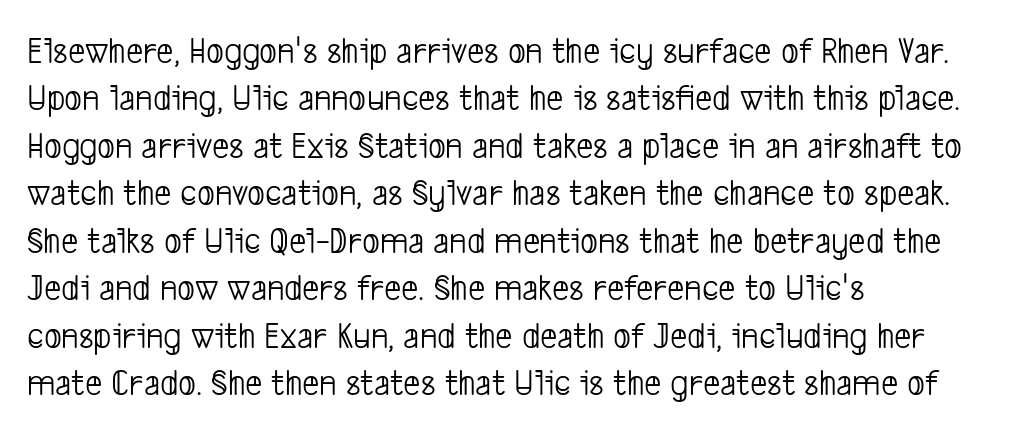
{"serif": "no", "bold": "no", "weight": "light", "width": "condensed", "stroke_contrast": "low", "x_height": "medium", "monospaced": "no", "underline": "no", "align": "left", "line_spacing": "normal", "line_spacing_ratio": 1.25, "letter_spacing": "normal", "letter_spacing_em": 0.0, "glyph_px": 38}
